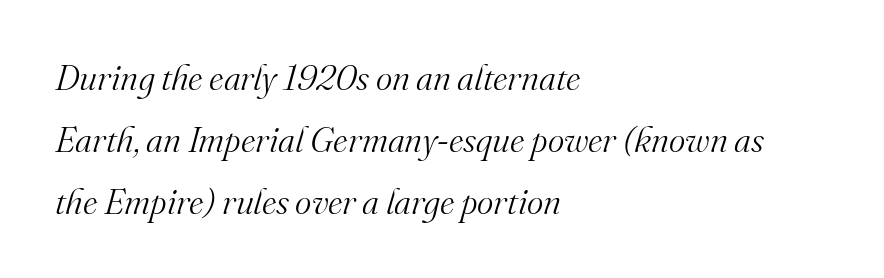
Check under the words: just untouched page. Is this a fixed-width face? No — the glyphs have proportional, varying widths. Line beginnings align vertically; line endings do not. Nobody touched the tracking dial on this one. The characters are drawn with everyday or finer stroke widths. If you drew a line through each stem, it would be angled.
